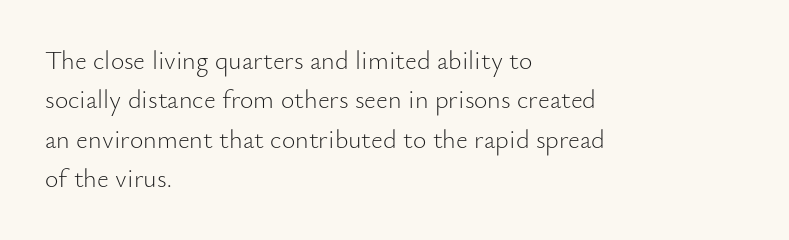
The image shows 26 px text type, upright; set left-aligned, normal line spacing (1.51x), normal letter spacing, not underlined.
